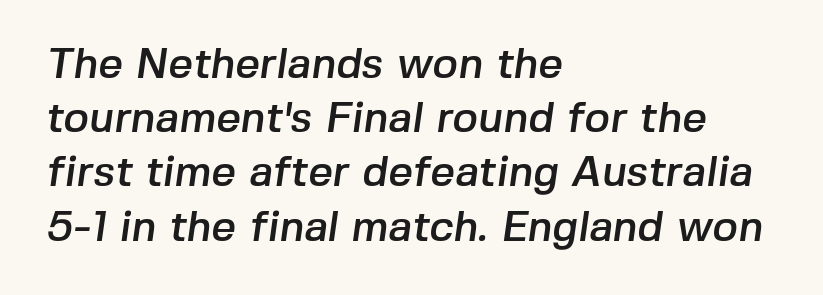
{"serif": "no", "width": "normal", "stroke_contrast": "low", "x_height": "medium", "monospaced": "no", "underline": "no", "align": "left", "line_spacing": "normal", "line_spacing_ratio": 1.26, "letter_spacing": "normal", "letter_spacing_em": 0.0, "glyph_px": 43}
